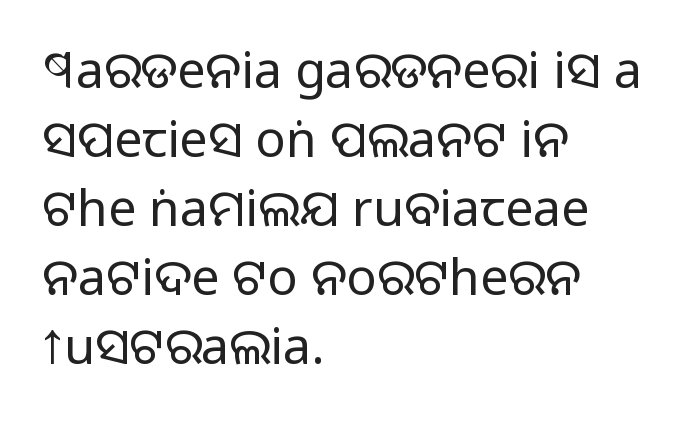
Q: Is the text bold? A: No.
Q: Is the text italic (slanted)? A: No, it is upright.
Q: Is the typeface a serif or a sans-serif typeface? A: Sans-serif.
Q: Is the text underlined? A: No.
Q: How is the paragraph aligned? A: Left-aligned.
Q: Is the spacing between letters normal or unusually wide? A: Normal.
Q: Is the spacing between lines tight, normal or loose? A: Normal.
Q: Width (condensed, normal, or wide)? A: Normal.
Q: Stroke contrast? A: Low.
Q: x-height? A: Large.
Q: Monospaced? A: No.
